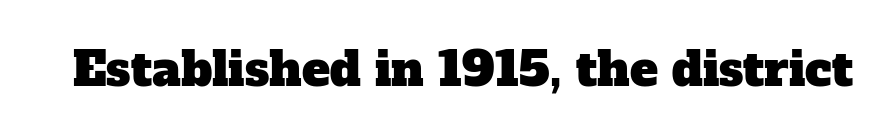
The gaps between neighbouring characters are ordinary and unremarkable. Descenders are the only things crossing below the line. Here the designer chose a conventional face with non-uniform glyph widths. The characters display serif detailing at their extremities.
